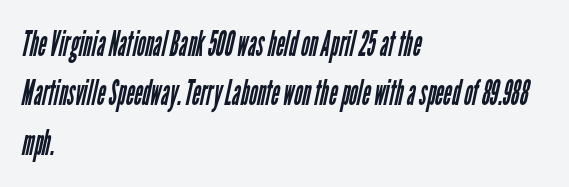
This sample is left-justified, so line endings fall wherever the words run out. The letters sit at their default tracking, neither squeezed nor spread. Heft: none added — not bold. What's the leading like? Ordinary, nothing unusual. Check the space under the baseline: it is left empty.
